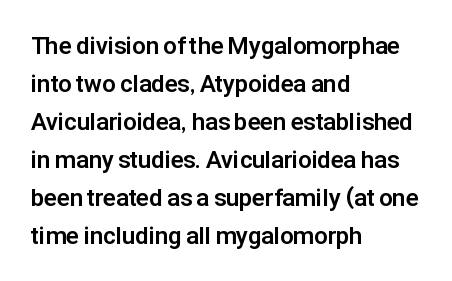
{"italic": "no", "bold": "yes", "underline": "no", "align": "left", "line_spacing": "normal", "line_spacing_ratio": 1.58, "letter_spacing": "normal", "letter_spacing_em": 0.0, "glyph_px": 24}
